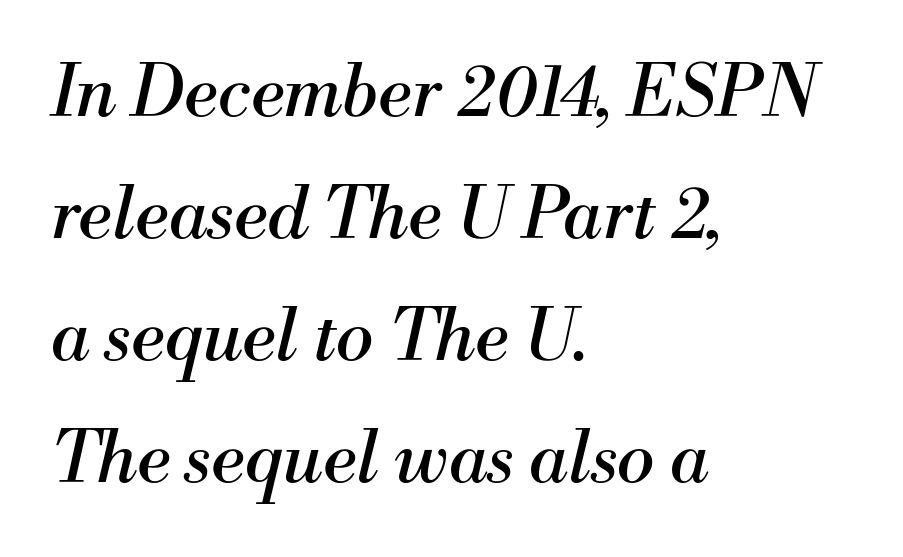
{"serif": "yes", "italic": "yes", "lean": "right", "slant_degrees": 13, "bold": "no", "weight": "regular", "width": "normal", "stroke_contrast": "medium", "x_height": "small", "monospaced": "no", "underline": "no", "align": "left", "line_spacing_ratio": 1.72, "letter_spacing": "normal", "letter_spacing_em": 0.0, "glyph_px": 71}
